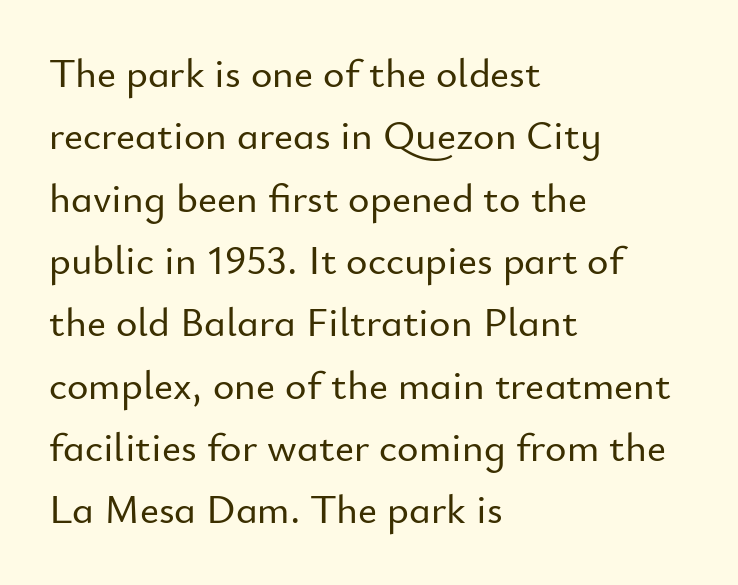
{"serif": "no", "italic": "no", "width": "normal", "stroke_contrast": "low", "x_height": "small", "monospaced": "no", "underline": "no", "align": "left", "line_spacing": "normal", "line_spacing_ratio": 1.52, "letter_spacing": "normal", "letter_spacing_em": 0.0, "glyph_px": 41}
